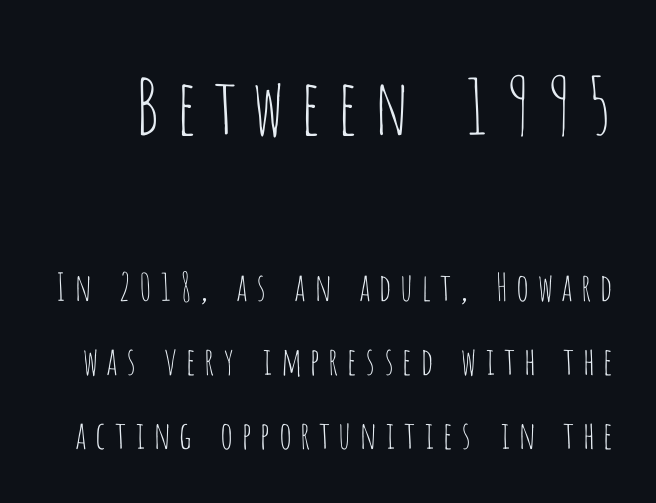
Q: Is the text bold? A: No.
Q: Is the text italic (slanted)? A: No, it is upright.
Q: Is the typeface a serif or a sans-serif typeface? A: Sans-serif.
Q: Is the text underlined? A: No.
Q: Is the spacing between lines tight, normal or loose? A: Loose.
Q: Which block of text is set in a larger size, the first (top) or the second (bottom)? A: The first (top) one.
Q: Width (condensed, normal, or wide)? A: Condensed.
Q: Stroke contrast? A: Low.
Q: x-height? A: Large.
Q: Monospaced? A: No.
